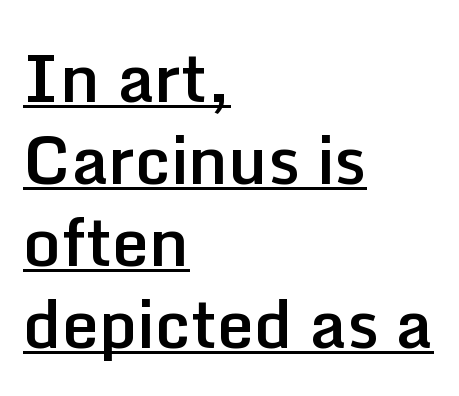
The image shows 66 px semibold sans-serif type, upright; set left-aligned, line spacing 1.24x, normal letter spacing, underlined; low stroke contrast and a medium x-height.
